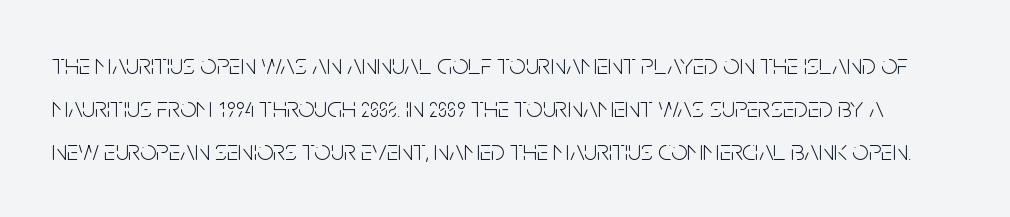
{"serif": "no", "italic": "no", "bold": "no", "weight": "light", "width": "condensed", "stroke_contrast": "low", "x_height": "large", "monospaced": "no", "underline": "no", "line_spacing": "normal", "line_spacing_ratio": 1.48, "letter_spacing": "normal", "letter_spacing_em": 0.0, "glyph_px": 29}
